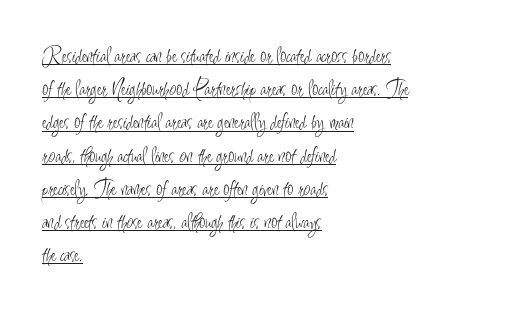
{"bold": "no", "underline": "yes", "align": "left", "line_spacing": "normal", "line_spacing_ratio": 1.51, "letter_spacing": "normal", "letter_spacing_em": 0.0, "glyph_px": 22}
